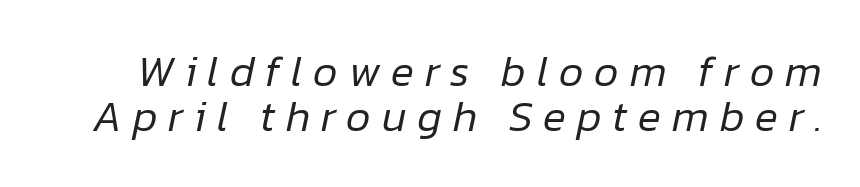
{"italic": "yes", "lean": "right", "slant_degrees": 12, "bold": "no", "weight": "regular", "width": "normal", "stroke_contrast": "low", "x_height": "medium", "monospaced": "no", "underline": "no", "line_spacing": "tight", "line_spacing_ratio": 1.05, "letter_spacing": "wide", "letter_spacing_em": 0.25, "glyph_px": 43}
